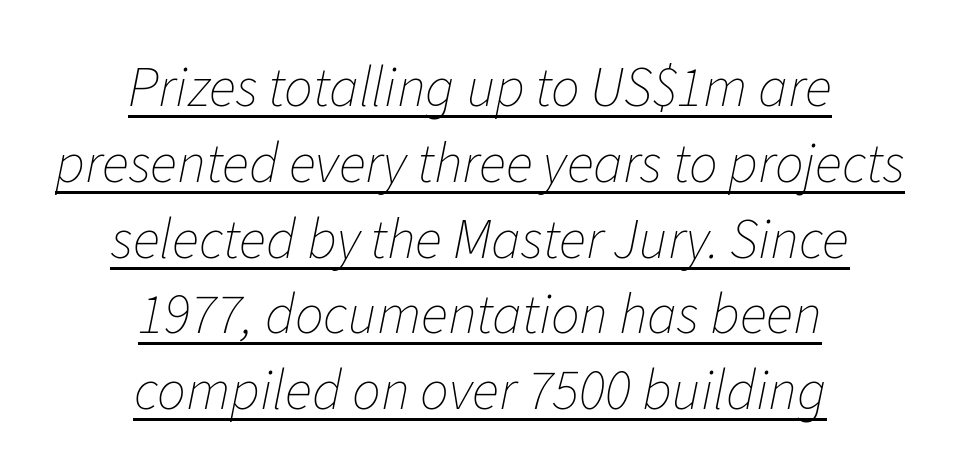
Q: Is the text bold? A: No.
Q: Is the text italic (slanted)? A: Yes, it leans right by about 11 degrees.
Q: Is the text underlined? A: Yes.
Q: How is the paragraph aligned? A: Centered.
Q: Is the spacing between letters normal or unusually wide? A: Normal.
Q: Is the spacing between lines tight, normal or loose? A: Normal.
Q: Width (condensed, normal, or wide)? A: Normal.
Q: Stroke contrast? A: Low.
Q: x-height? A: Medium.
Q: Monospaced? A: No.
